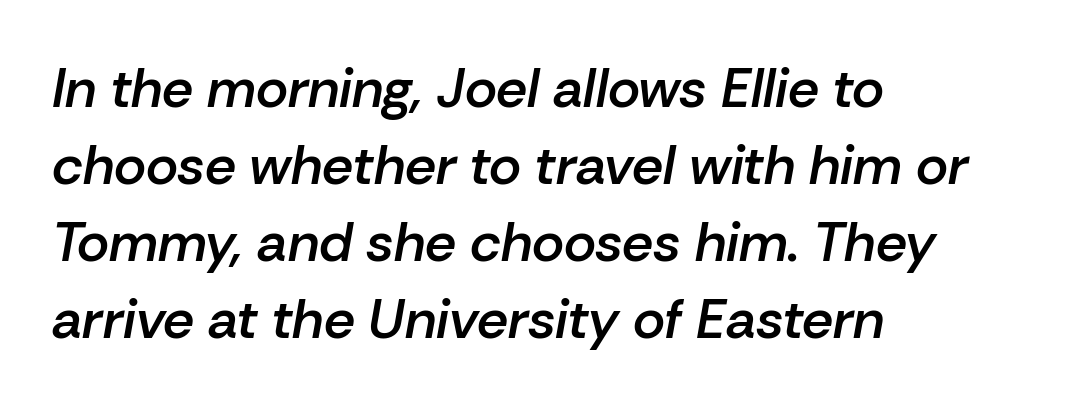
Typesetter's note: demi weight, one step under bold. The leading is moderate, giving the passage an even texture. Only glyphs here, with clear space below each row. Horizontally, the lines are justified to the leading edge only. Posture: slanted.
